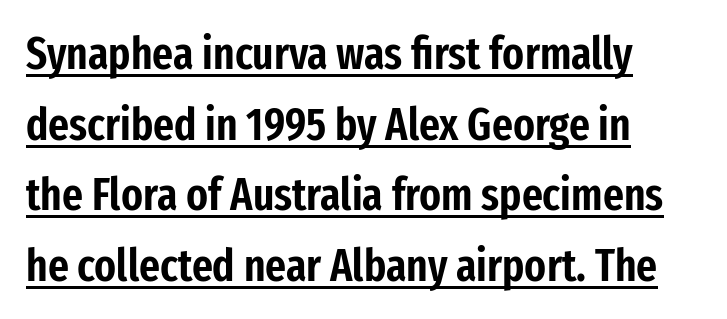
{"serif": "no", "italic": "no", "width": "condensed", "stroke_contrast": "low", "x_height": "medium", "monospaced": "no", "underline": "yes", "align": "left", "line_spacing": "normal", "line_spacing_ratio": 1.57, "letter_spacing": "normal", "letter_spacing_em": 0.0, "glyph_px": 45}
